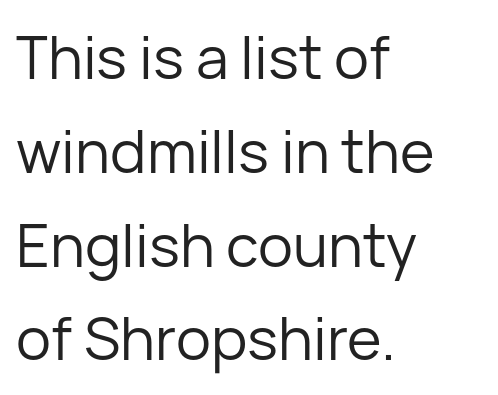
{"serif": "no", "italic": "no", "bold": "no", "weight": "regular", "width": "normal", "stroke_contrast": "low", "x_height": "medium", "monospaced": "no", "underline": "no", "align": "left", "line_spacing": "normal", "line_spacing_ratio": 1.59, "letter_spacing": "normal", "letter_spacing_em": 0.0, "glyph_px": 59}
